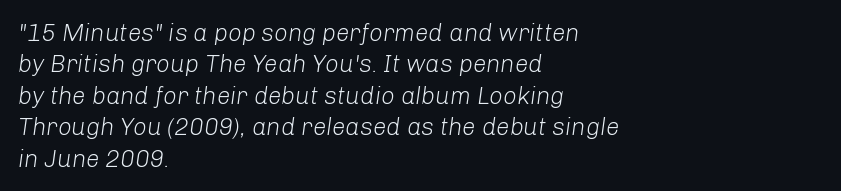
Letter spacing: default. One glance says typical: line gaps are just what's usual. Which margin do the lines hug? The left one — the right edge is uneven. A light-to-regular cut is what we see here. The area under the type is left untouched. You can tell it's italic because the verticals aren't actually vertical.
